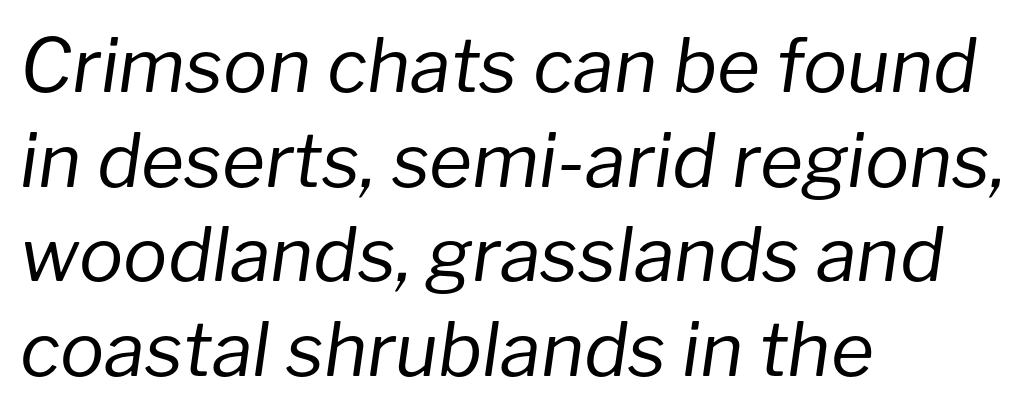
Q: Is the text bold? A: No.
Q: Is the text italic (slanted)? A: Yes, it leans right by about 8 degrees.
Q: Is the text underlined? A: No.
Q: How is the paragraph aligned? A: Left-aligned.
Q: Is the spacing between letters normal or unusually wide? A: Normal.
Q: Is the spacing between lines tight, normal or loose? A: Normal.
Q: Width (condensed, normal, or wide)? A: Normal.
Q: Stroke contrast? A: Low.
Q: x-height? A: Medium.
Q: Monospaced? A: No.
